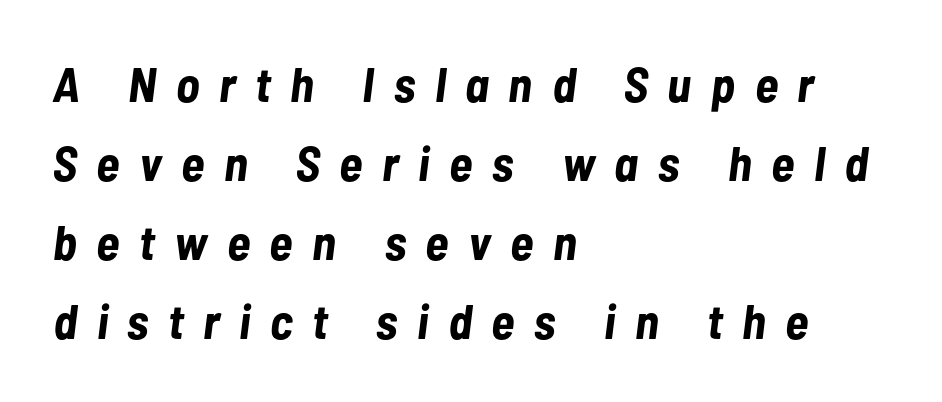
Is this a fixed-width face? No — the glyphs have proportional, varying widths. These words are printed bold, with thick strokes throughout. The tracking reads as deliberately expanded to a designer's eye. Words float on clear page, feet unadorned.
